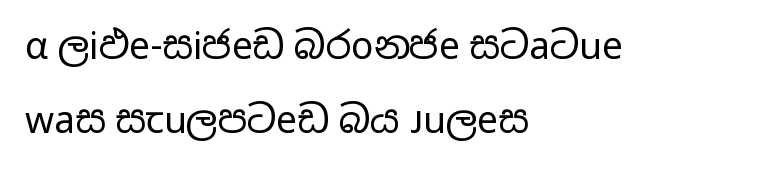
{"serif": "no", "italic": "no", "bold": "no", "weight": "regular", "width": "wide", "stroke_contrast": "low", "x_height": "medium", "monospaced": "no", "underline": "no", "align": "left", "line_spacing": "loose", "line_spacing_ratio": 2.0, "letter_spacing": "normal", "letter_spacing_em": 0.0, "glyph_px": 37}
